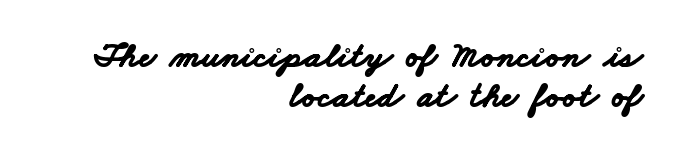
Q: Is the text bold? A: Yes.
Q: Is the typeface a serif or a sans-serif typeface? A: Sans-serif.
Q: Is the text underlined? A: No.
Q: How is the paragraph aligned? A: Right-aligned.
Q: Is the spacing between letters normal or unusually wide? A: Normal.
Q: Is the spacing between lines tight, normal or loose? A: Tight.
Q: Width (condensed, normal, or wide)? A: Wide.
Q: Stroke contrast? A: Low.
Q: x-height? A: Small.
Q: Monospaced? A: No.
